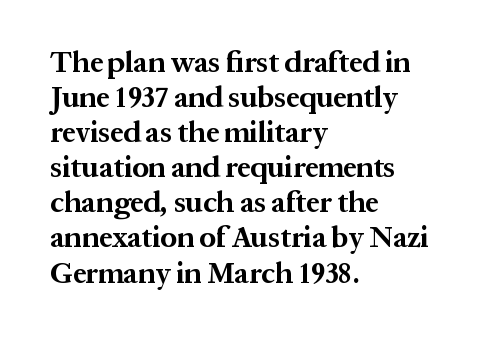
Does the type have serifs? Yes, each stem ends in a small foot. Caption: standard tracking, unaltered. Weight check: bold — yes, fully. The string is rendered with underlining switched off. The axis of the letterforms is exactly vertical.
